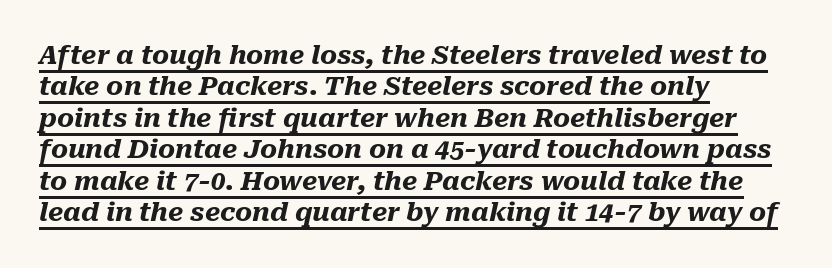
Q: Is the text bold? A: Yes.
Q: Is the text italic (slanted)? A: Yes, it leans right by about 10 degrees.
Q: Is the text underlined? A: Yes.
Q: How is the paragraph aligned? A: Left-aligned.
Q: Is the spacing between letters normal or unusually wide? A: Normal.
